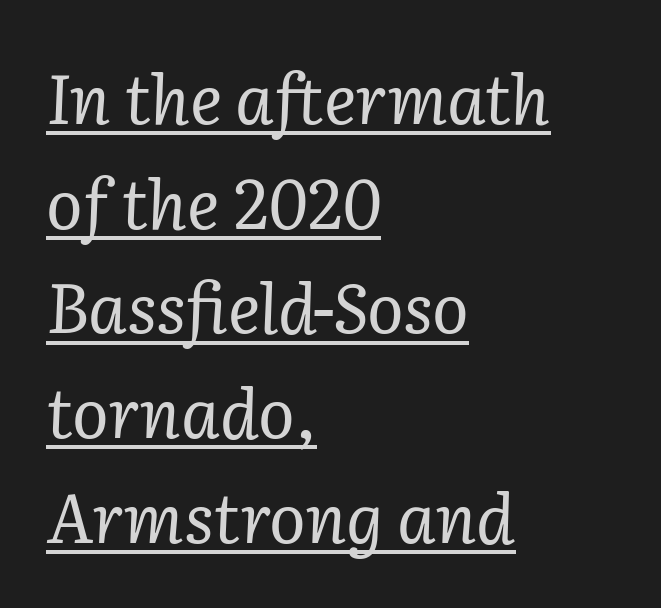
The image shows 68 px regular-weight serif type, italic (leaning right); set left-aligned, normal line spacing (1.54x), normal letter spacing, underlined; low stroke contrast and a medium x-height.
